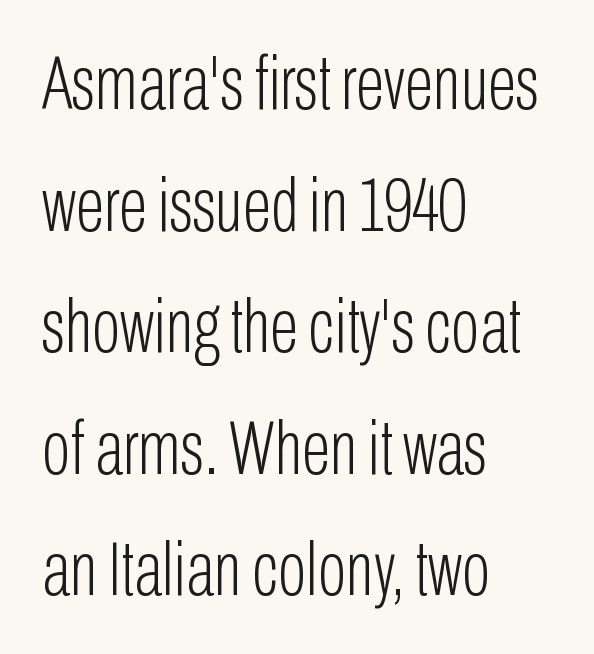
The image shows 76 px light, condensed sans-serif type, upright; set left-aligned, normal line spacing (1.6x), normal letter spacing, not underlined; low stroke contrast and a medium x-height.
